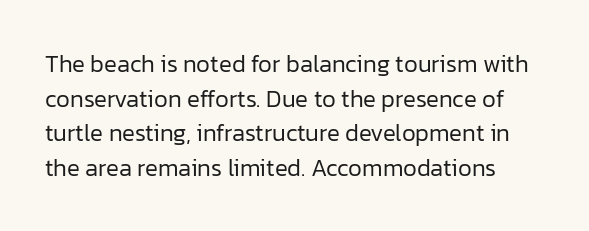
{"italic": "no", "bold": "no", "underline": "no", "line_spacing": "normal", "line_spacing_ratio": 1.44, "letter_spacing": "normal", "letter_spacing_em": 0.0, "glyph_px": 24}
